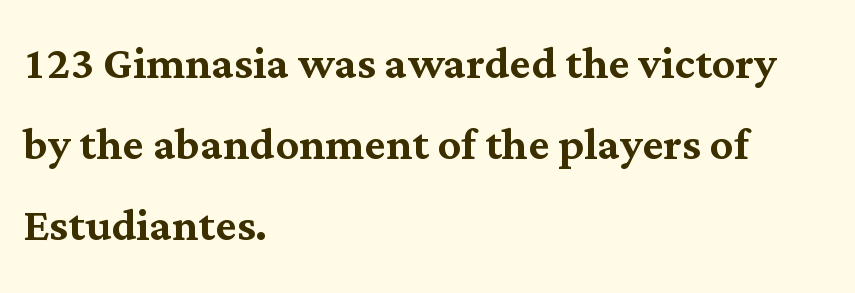
The image shows 58 px serif type, upright; set left-aligned, normal line spacing (1.4x), normal letter spacing, not underlined; medium stroke contrast and a medium x-height.
